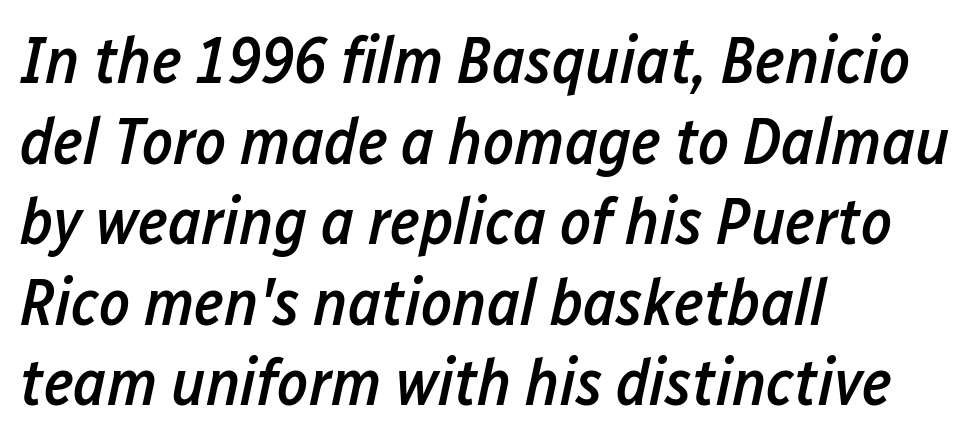
Semibold letterforms, between regular and bold. Has an underline been added? It has not. Here the designer chose a conventional face with non-uniform glyph widths. Caption: multi-line text, flush left, ragged right. The type is set solid horizontally, with unmodified tracking. Slanted lettering throughout.
